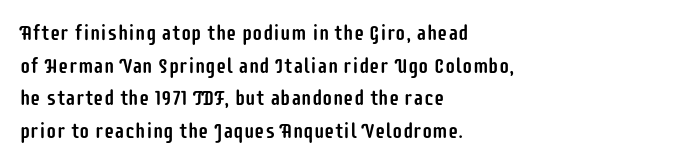
The image shows 21 px text type, upright; set left-aligned, normal line spacing (1.55x), normal letter spacing, not underlined.
